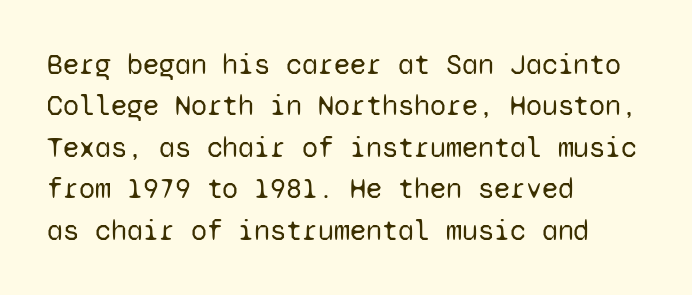
Q: Is the text bold? A: No.
Q: Is the text italic (slanted)? A: No, it is upright.
Q: Is the typeface a serif or a sans-serif typeface? A: Sans-serif.
Q: Is the text underlined? A: No.
Q: How is the paragraph aligned? A: Left-aligned.
Q: Is the spacing between letters normal or unusually wide? A: Normal.
Q: Is the spacing between lines tight, normal or loose? A: Normal.
Q: Width (condensed, normal, or wide)? A: Normal.
Q: Stroke contrast? A: Low.
Q: x-height? A: Medium.
Q: Monospaced? A: Yes.
